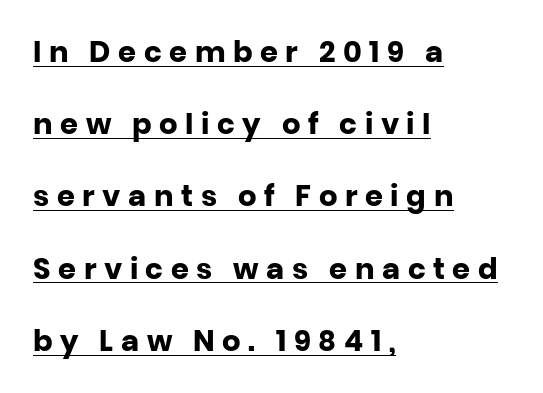
{"serif": "no", "italic": "no", "bold": "yes", "weight": "heavy", "width": "normal", "stroke_contrast": "low", "x_height": "large", "monospaced": "no", "underline": "yes", "align": "left", "line_spacing": "loose", "line_spacing_ratio": 2.49, "letter_spacing": "wide", "letter_spacing_em": 0.26, "glyph_px": 29}
